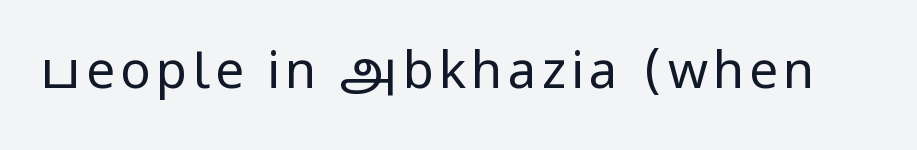
Lines of text with bare space underneath. This is not heavy type; no bold has been used. Letterform terminals end flat and unadorned throughout the passage. The face used here is proportionally spaced, like ordinary book or web type. When letters stand straight like this, we call the style roman or upright.
